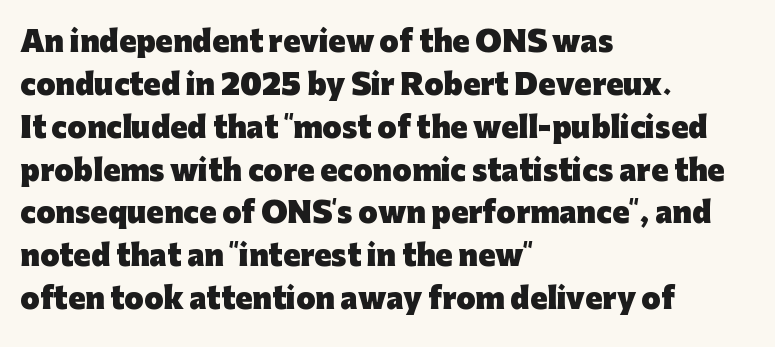
This rendering features lettering with no underline. Line spacing here is normal. The glyphs in this specimen are sans serif. No italicization has been applied; the sample stays upright. Visually the block forms a straight wall on the left and a jagged coastline on the right. Summary of weight: heavy, a full bold.
